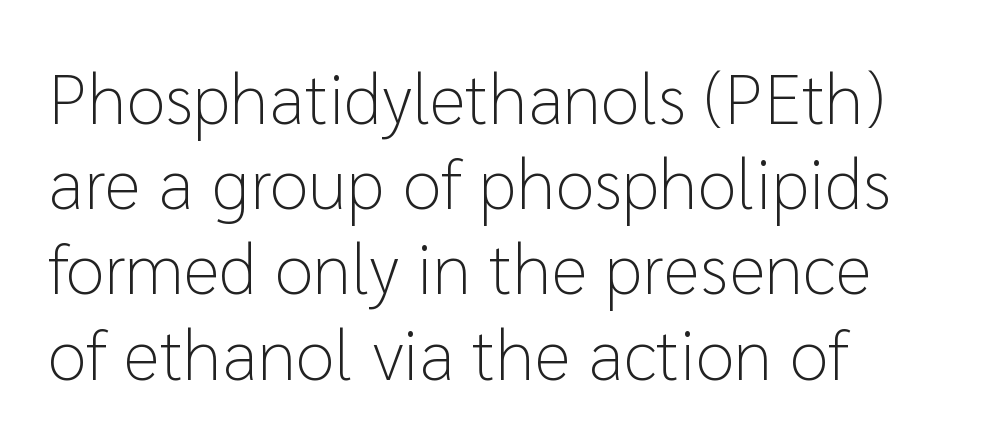
{"serif": "no", "italic": "no", "bold": "no", "weight": "light", "width": "normal", "stroke_contrast": "low", "x_height": "medium", "monospaced": "no", "underline": "no", "align": "left", "line_spacing_ratio": 1.2, "letter_spacing": "normal", "letter_spacing_em": 0.0, "glyph_px": 71}
